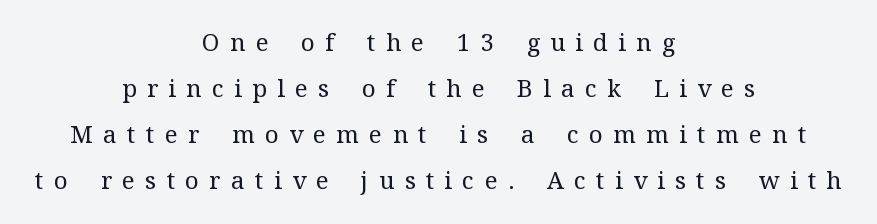
{"italic": "no", "bold": "no", "underline": "no", "align": "center", "line_spacing": "loose", "line_spacing_ratio": 1.91, "letter_spacing": "wide", "letter_spacing_em": 0.43, "glyph_px": 24}
